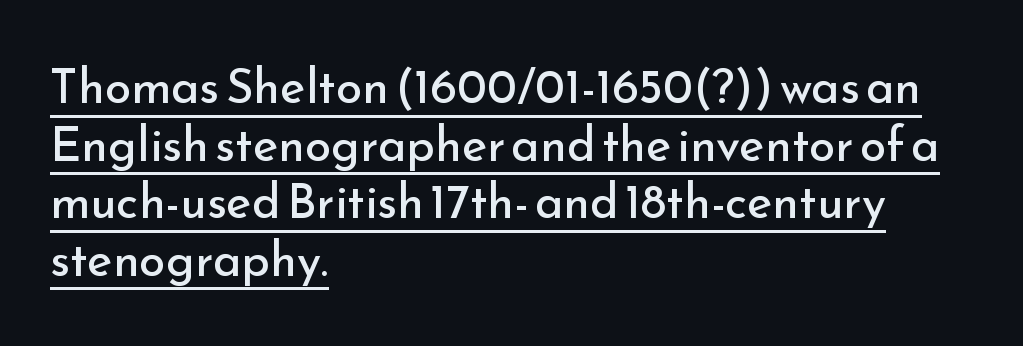
{"serif": "no", "italic": "no", "bold": "no", "weight": "regular", "width": "normal", "stroke_contrast": "low", "x_height": "small", "monospaced": "no", "underline": "yes", "align": "left", "line_spacing_ratio": 1.2, "letter_spacing": "normal", "letter_spacing_em": 0.0, "glyph_px": 48}
